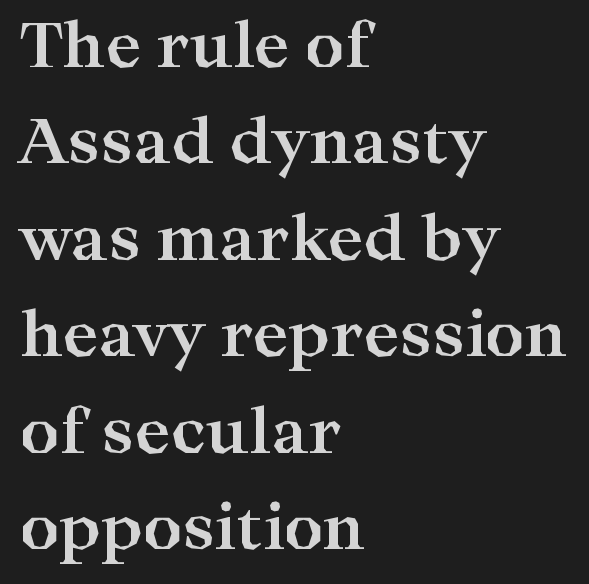
Q: Is the text bold? A: Yes.
Q: Is the text italic (slanted)? A: No, it is upright.
Q: Is the typeface a serif or a sans-serif typeface? A: Serif.
Q: Is the text underlined? A: No.
Q: How is the paragraph aligned? A: Left-aligned.
Q: Is the spacing between letters normal or unusually wide? A: Normal.
Q: Is the spacing between lines tight, normal or loose? A: Normal.
Q: Width (condensed, normal, or wide)? A: Wide.
Q: Stroke contrast? A: High.
Q: x-height? A: Medium.
Q: Monospaced? A: No.
